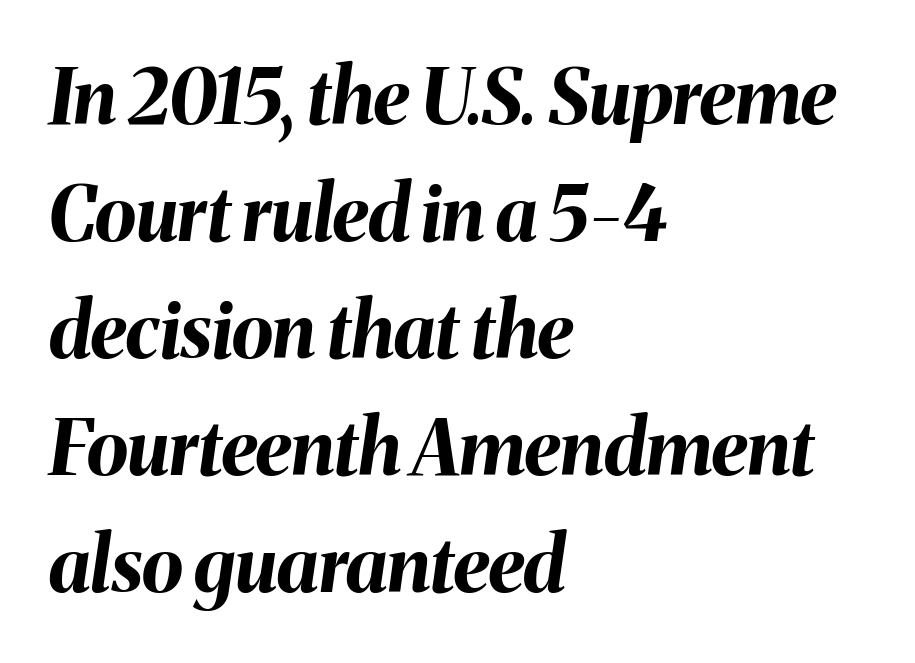
The typesetter chose a ragged-right arrangement here. A typesetter would call this proportional, since set widths differ per character. Rows of type keep a routine distance in the vertical direction. Descenders are the only things crossing below the line.
